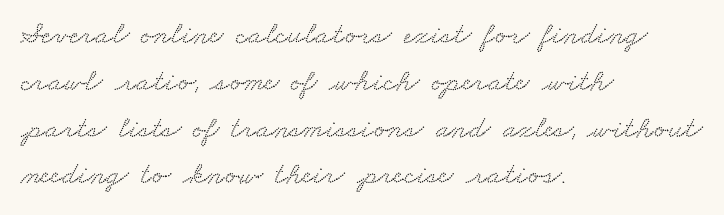
{"serif": "yes", "width": "wide", "stroke_contrast": "low", "x_height": "small", "monospaced": "no", "underline": "no", "align": "left", "line_spacing": "normal", "line_spacing_ratio": 1.51, "letter_spacing": "normal", "letter_spacing_em": 0.0, "glyph_px": 31}
